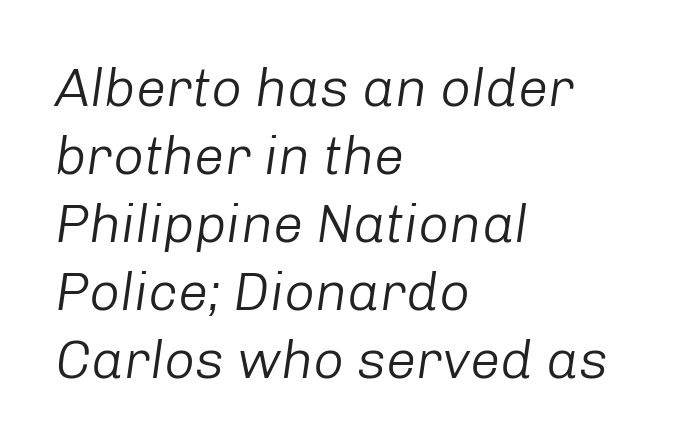
The image shows 54 px light type, italic (leaning right); set left-aligned, normal line spacing (1.26x), normal letter spacing, not underlined; low stroke contrast and a medium x-height.
